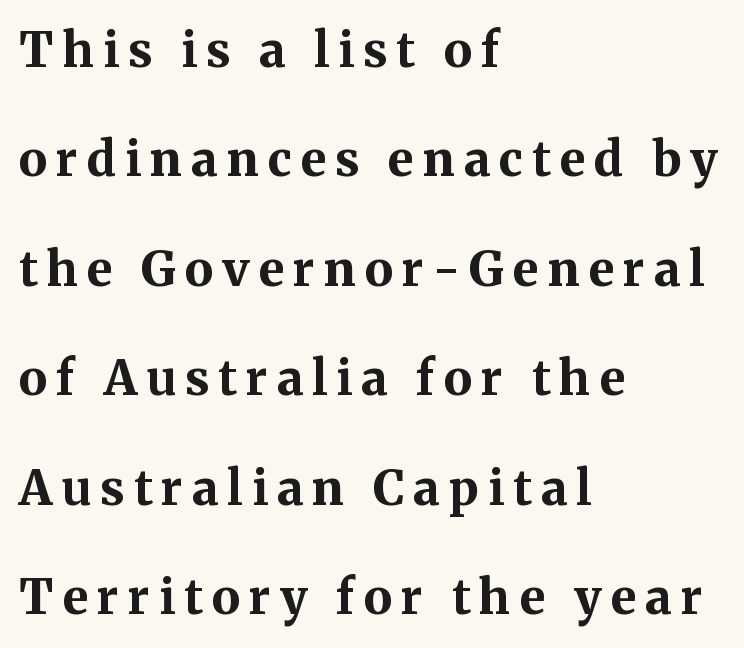
The image shows 48 px bold serif type, upright; set left-aligned, loose line spacing (2.28x), not underlined; medium stroke contrast and a medium x-height.
